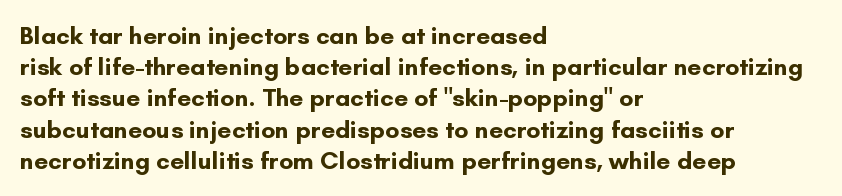
Caption: standard tracking, unaltered. Weight: bold. Line beginnings align vertically; line endings do not. The type sits square on the baseline with zero lean.
